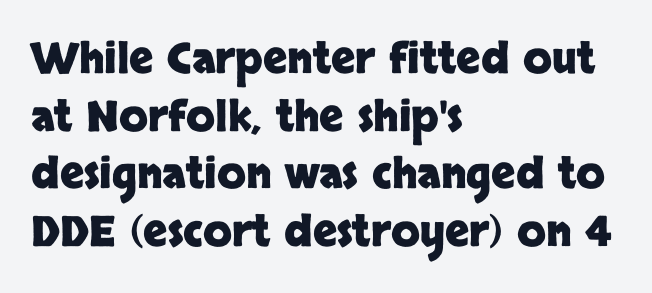
Proportional: the letters do not fall into vertical columns. Type style note: lacks serifs. Horizontally, the lines are justified to the leading edge only. A clean baseline with only descenders dipping below it. The rendering keeps characters at their native spacing.
